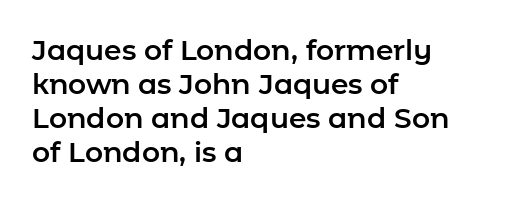
{"serif": "no", "italic": "no", "width": "normal", "stroke_contrast": "low", "x_height": "medium", "monospaced": "no", "underline": "no", "align": "left", "line_spacing_ratio": 1.21, "letter_spacing": "normal", "letter_spacing_em": 0.0, "glyph_px": 28}
